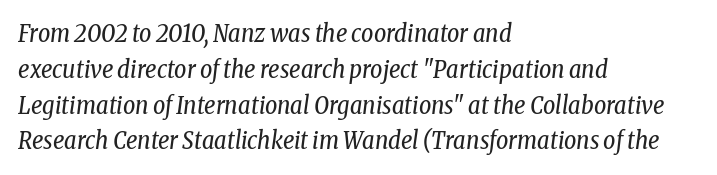
In terms of leading, this rendering sits right in the middle. Notice how the stems are inclined rather than vertical — that's the hallmark of italics. The strokes carry an ordinary text weight at most. Each word holds together tightly as a unit, with standard inter-letter gaps. The zone under the glyphs is completely vacant.
